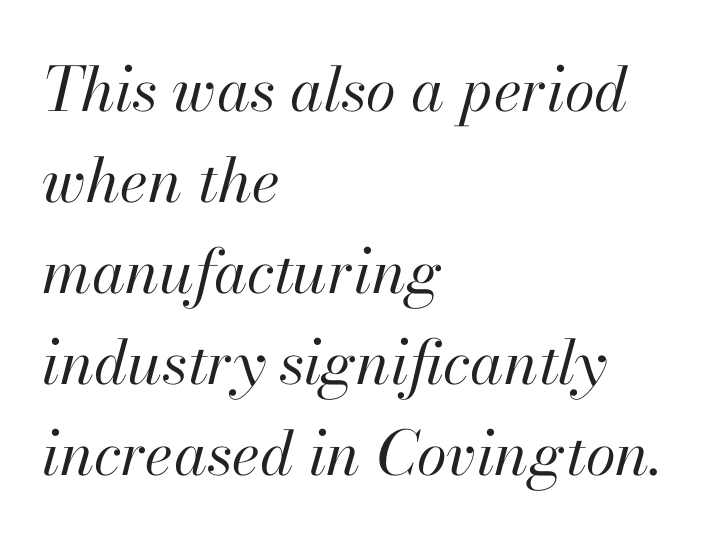
The image shows 61 px regular-weight type, italic (leaning right); set left-aligned, normal line spacing (1.49x), normal letter spacing, not underlined; high stroke contrast and a small x-height.
